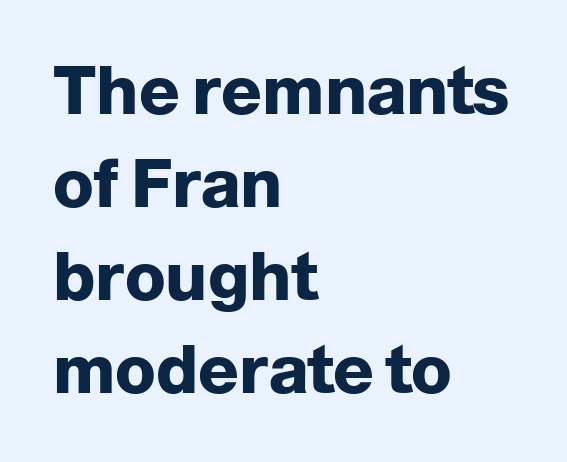
{"serif": "no", "italic": "no", "bold": "yes", "weight": "heavy", "width": "normal", "stroke_contrast": "low", "x_height": "medium", "monospaced": "no", "underline": "no", "align": "left", "line_spacing": "normal", "line_spacing_ratio": 1.39, "letter_spacing": "normal", "letter_spacing_em": 0.0, "glyph_px": 67}
